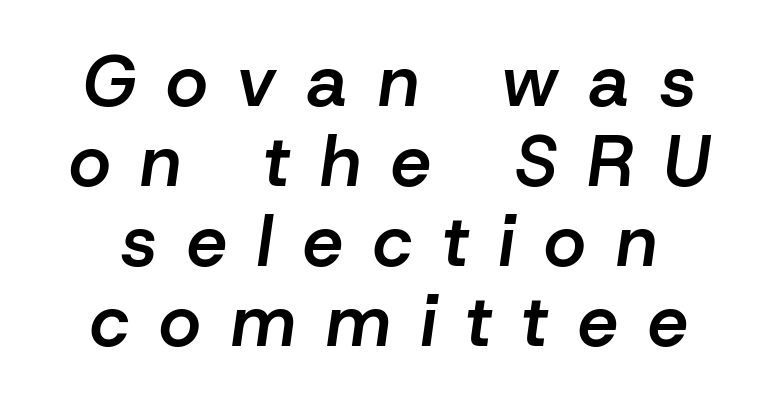
{"italic": "yes", "lean": "right", "slant_degrees": 8, "bold": "semi", "weight": "semibold", "width": "normal", "stroke_contrast": "low", "x_height": "medium", "monospaced": "no", "underline": "no", "align": "center", "line_spacing": "tight", "line_spacing_ratio": 1.11, "letter_spacing": "wide", "letter_spacing_em": 0.42, "glyph_px": 72}
